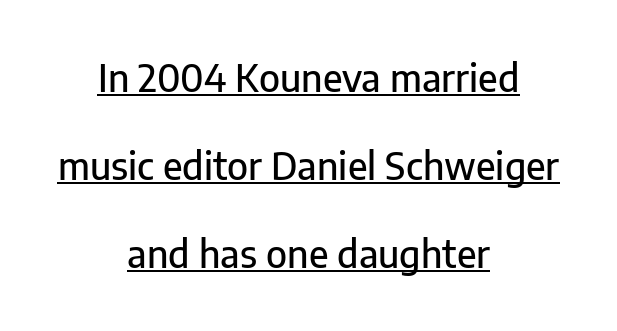
Q: Is the text italic (slanted)? A: No, it is upright.
Q: Is the typeface a serif or a sans-serif typeface? A: Sans-serif.
Q: Is the text underlined? A: Yes.
Q: How is the paragraph aligned? A: Centered.
Q: Is the spacing between letters normal or unusually wide? A: Normal.
Q: Is the spacing between lines tight, normal or loose? A: Loose.
Q: Width (condensed, normal, or wide)? A: Normal.
Q: Stroke contrast? A: Low.
Q: x-height? A: Medium.
Q: Monospaced? A: No.
